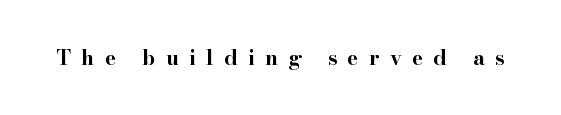
{"italic": "no", "bold": "yes", "underline": "no", "letter_spacing": "wide", "letter_spacing_em": 0.49, "glyph_px": 21}
